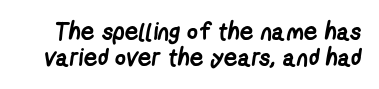
{"bold": "yes", "underline": "no", "line_spacing": "tight", "line_spacing_ratio": 1.08, "letter_spacing": "normal", "letter_spacing_em": 0.0, "glyph_px": 24}
